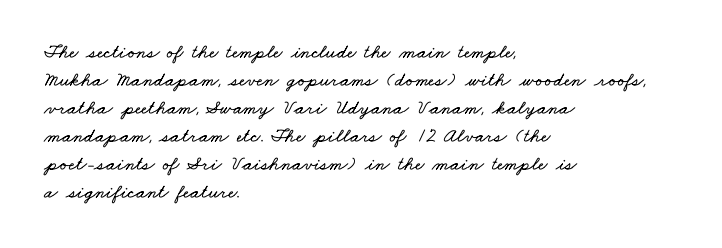
Q: Is the text underlined? A: No.
Q: How is the paragraph aligned? A: Left-aligned.
Q: Is the spacing between letters normal or unusually wide? A: Normal.
Q: Is the spacing between lines tight, normal or loose? A: Normal.
